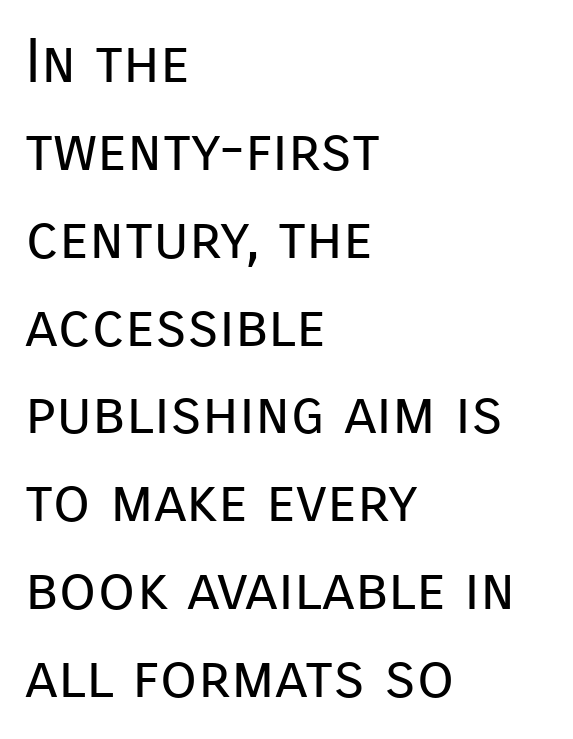
Q: Is the text bold? A: No.
Q: Is the text italic (slanted)? A: No, it is upright.
Q: Is the typeface a serif or a sans-serif typeface? A: Sans-serif.
Q: Is the text underlined? A: No.
Q: How is the paragraph aligned? A: Left-aligned.
Q: Is the spacing between letters normal or unusually wide? A: Normal.
Q: Is the spacing between lines tight, normal or loose? A: Normal.
Q: Width (condensed, normal, or wide)? A: Normal.
Q: Stroke contrast? A: Low.
Q: x-height? A: Medium.
Q: Monospaced? A: No.
